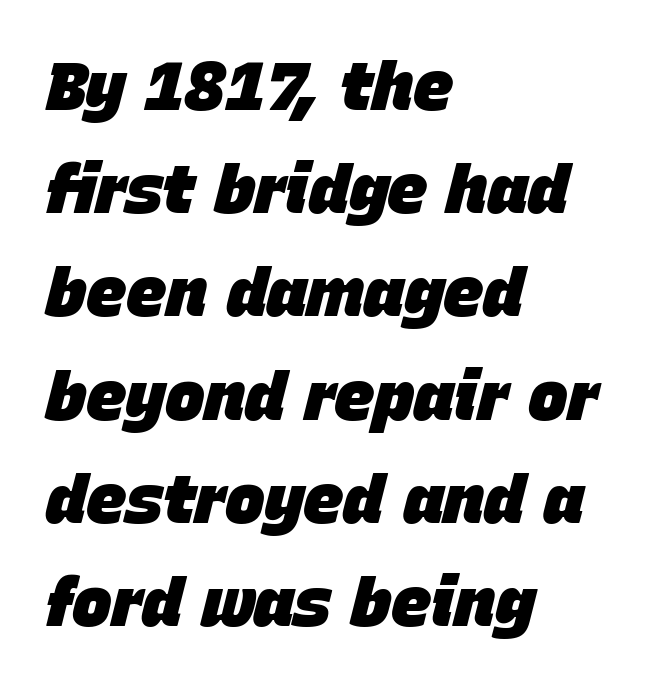
Q: Is the text bold? A: Yes.
Q: Is the text italic (slanted)? A: Yes, it leans right by about 15 degrees.
Q: Is the text underlined? A: No.
Q: How is the paragraph aligned? A: Left-aligned.
Q: Is the spacing between letters normal or unusually wide? A: Normal.
Q: Is the spacing between lines tight, normal or loose? A: Normal.
Q: Width (condensed, normal, or wide)? A: Normal.
Q: Stroke contrast? A: Low.
Q: x-height? A: Large.
Q: Monospaced? A: No.
